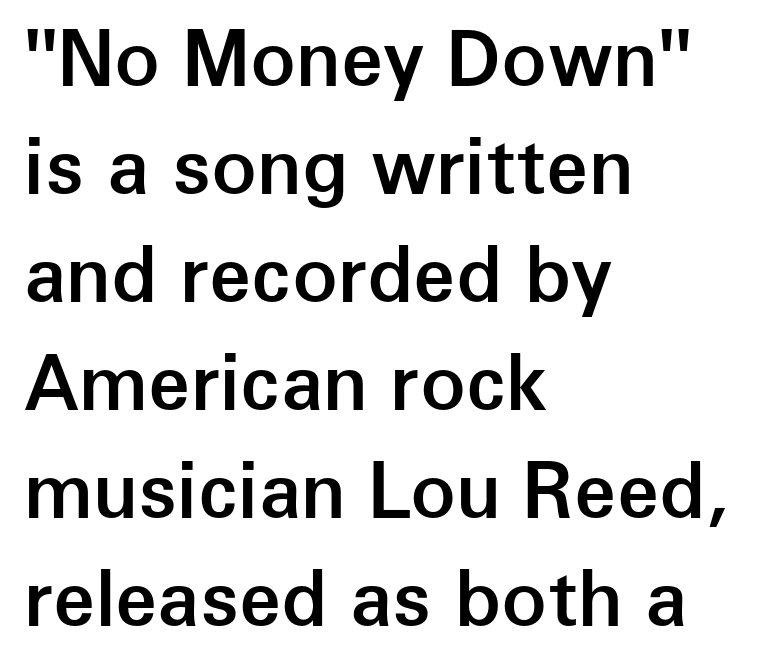
Q: Is the text bold? A: Semi-bold.
Q: Is the text italic (slanted)? A: No, it is upright.
Q: Is the typeface a serif or a sans-serif typeface? A: Sans-serif.
Q: Is the text underlined? A: No.
Q: How is the paragraph aligned? A: Left-aligned.
Q: Is the spacing between letters normal or unusually wide? A: Normal.
Q: Is the spacing between lines tight, normal or loose? A: Normal.
Q: Width (condensed, normal, or wide)? A: Normal.
Q: Stroke contrast? A: Low.
Q: x-height? A: Medium.
Q: Monospaced? A: No.
